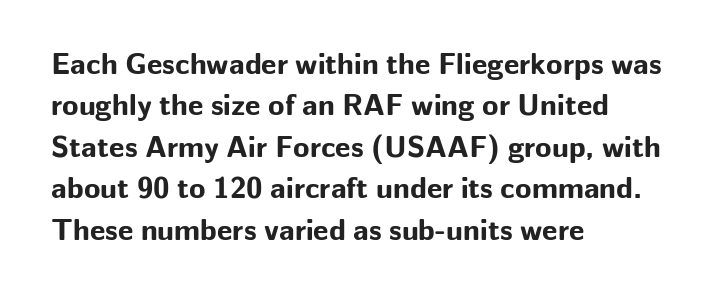
A full-strength bold gives these letters their thick strokes. Caption: standard tracking, unaltered. Every stem runs plumb, perpendicular to the baseline. The space beneath each line is pristine and unruled.
